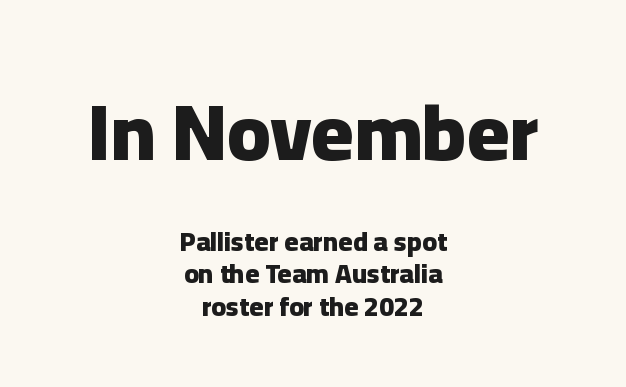
{"serif": "no", "italic": "no", "bold": "yes", "weight": "heavy", "width": "normal", "stroke_contrast": "low", "x_height": "medium", "monospaced": "no", "underline": "no", "align": "center", "line_spacing_ratio": 1.2, "letter_spacing": "normal", "letter_spacing_em": 0.0, "larger_block": "first", "size_ratio": 2.96, "glyph_px": 80}
